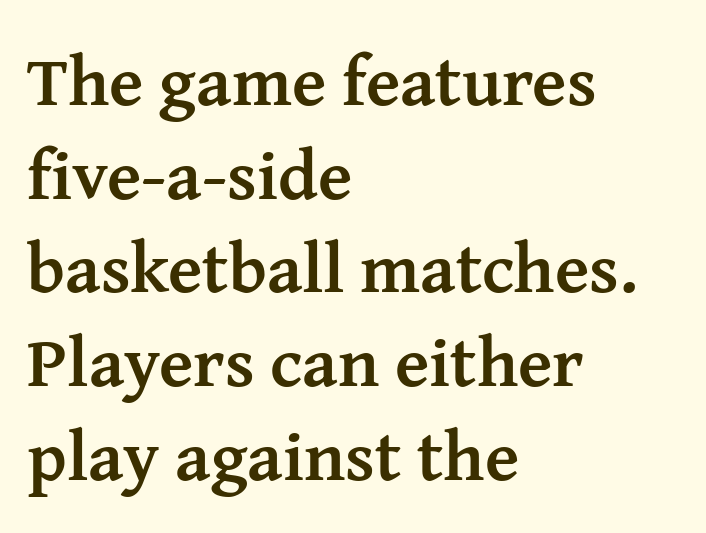
The image shows 71 px semibold serif type, upright; set left-aligned, normal line spacing (1.32x), normal letter spacing, not underlined; medium stroke contrast and a medium x-height.
